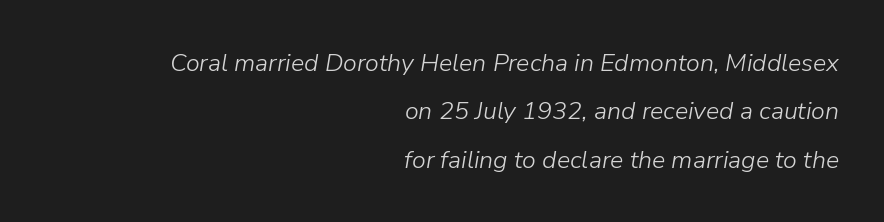
Typeset ragged left — the right edge is the straight one. A typesetter would mark this as italic. A typesetter would call this zero additional tracking. Each row of text sits above clean, open space.
